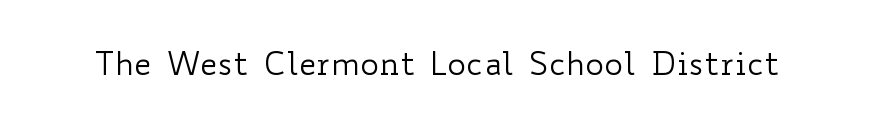
The font sits on the lighter half of the weight spectrum, regular included. In terms of posture, this sample is upright. These lines are rendered in a variable-pitch font. The horizontal fit of the characters is conventional and even. Descender tails drop into unmarked territory.
